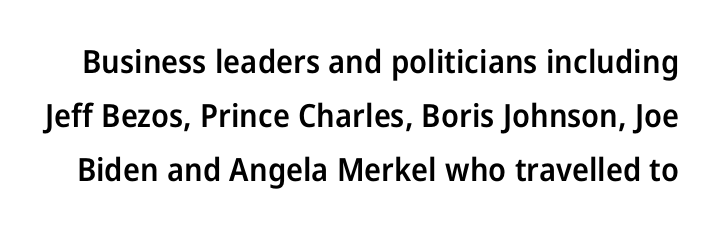
Q: Is the text bold? A: Semi-bold.
Q: Is the text italic (slanted)? A: No, it is upright.
Q: Is the typeface a serif or a sans-serif typeface? A: Sans-serif.
Q: Is the text underlined? A: No.
Q: Is the spacing between letters normal or unusually wide? A: Normal.
Q: Is the spacing between lines tight, normal or loose? A: Normal.
Q: Width (condensed, normal, or wide)? A: Normal.
Q: Stroke contrast? A: Low.
Q: x-height? A: Medium.
Q: Monospaced? A: No.
